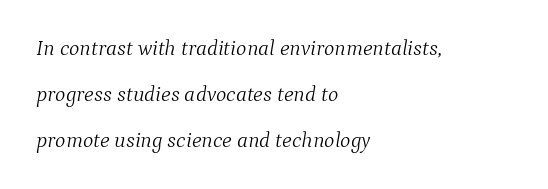
{"italic": "yes", "lean": "right", "slant_degrees": 9, "bold": "no", "underline": "no", "align": "left", "line_spacing": "loose", "line_spacing_ratio": 2.09, "letter_spacing": "normal", "letter_spacing_em": 0.0, "glyph_px": 22}
